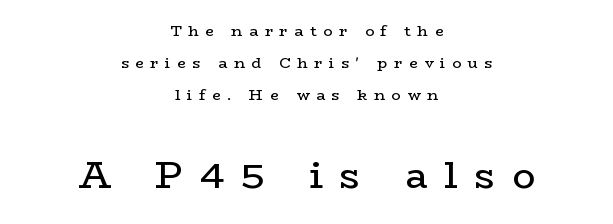
Q: Is the text bold? A: No.
Q: Is the text italic (slanted)? A: No, it is upright.
Q: Is the typeface a serif or a sans-serif typeface? A: Serif.
Q: Is the text underlined? A: No.
Q: How is the paragraph aligned? A: Centered.
Q: Is the spacing between letters normal or unusually wide? A: Unusually wide.
Q: Is the spacing between lines tight, normal or loose? A: Loose.
Q: Which block of text is set in a larger size, the first (top) or the second (bottom)? A: The second (bottom) one.
Q: Width (condensed, normal, or wide)? A: Wide.
Q: Stroke contrast? A: Low.
Q: x-height? A: Medium.
Q: Monospaced? A: No.
